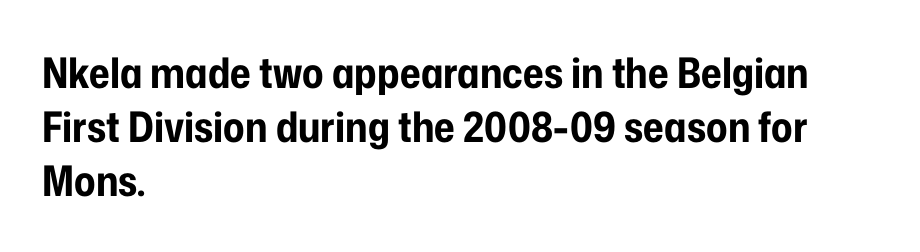
The image shows 42 px bold, condensed sans-serif type, upright; set left-aligned, normal line spacing (1.28x), normal letter spacing, not underlined; low stroke contrast and a medium x-height.
